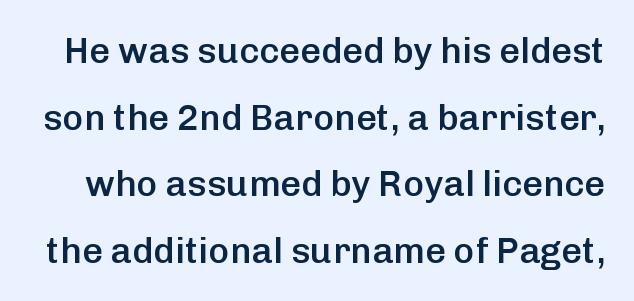
The passage shown is semibold, sitting just below true bold. Proportional: the letters do not fall into vertical columns. Unlike a traditional serif, this face leaves its strokes unadorned. Spacing between characters is what you'd get straight out of the box. Designer's note — italics off, roman on.
